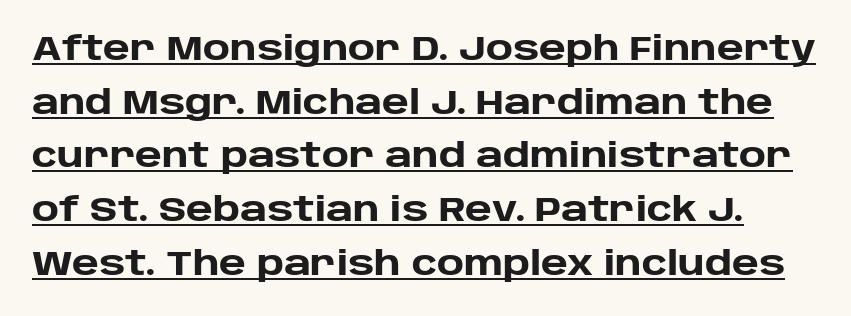
Do the characters align in a grid? No, the font is proportional. Does the type have serifs? No, each stem ends abruptly. The rendered words wear a rule along their underside. Tracking here is standard; glyphs follow each other at the usual distance. Students, observe: this is what conventionally led text looks like. As a designer I'd log this as weight 700, bold.
